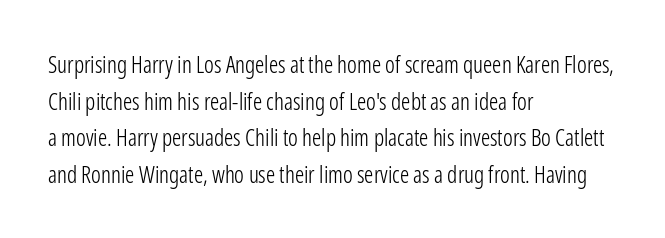
The image shows 23 px text type, upright; set left-aligned, normal line spacing (1.59x), normal letter spacing, not underlined.
